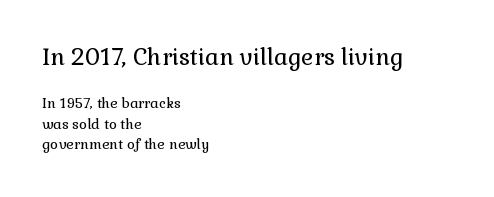
Q: Is the text bold? A: No.
Q: Is the text italic (slanted)? A: No, it is upright.
Q: Is the text underlined? A: No.
Q: How is the paragraph aligned? A: Left-aligned.
Q: Is the spacing between letters normal or unusually wide? A: Normal.
Q: Is the spacing between lines tight, normal or loose? A: Normal.
Q: Which block of text is set in a larger size, the first (top) or the second (bottom)? A: The first (top) one.
